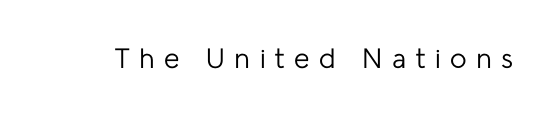
Q: Is the text bold? A: No.
Q: Is the text italic (slanted)? A: No, it is upright.
Q: Is the typeface a serif or a sans-serif typeface? A: Sans-serif.
Q: Is the text underlined? A: No.
Q: Is the spacing between letters normal or unusually wide? A: Unusually wide.
Q: Width (condensed, normal, or wide)? A: Normal.
Q: Stroke contrast? A: Low.
Q: x-height? A: Medium.
Q: Monospaced? A: No.
